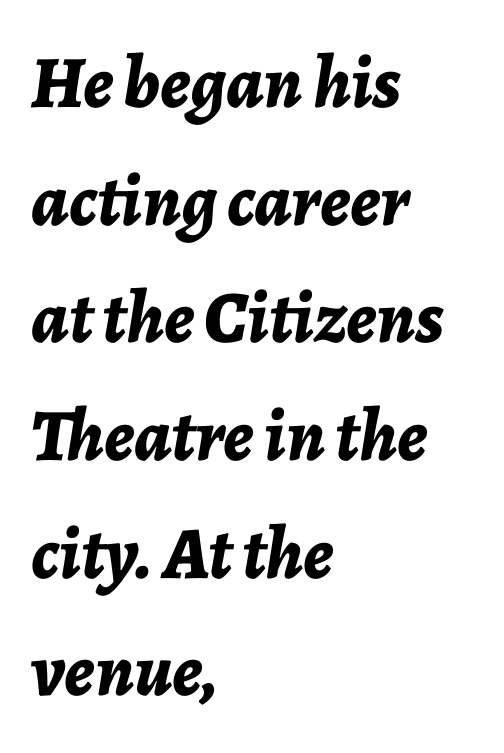
{"italic": "yes", "lean": "right", "slant_degrees": 7, "bold": "yes", "weight": "bold", "width": "normal", "stroke_contrast": "low", "x_height": "medium", "monospaced": "no", "underline": "no", "align": "left", "line_spacing": "normal", "line_spacing_ratio": 1.59, "letter_spacing": "normal", "letter_spacing_em": 0.0, "glyph_px": 74}
